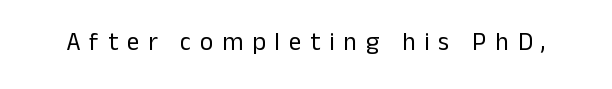
Q: Is the text bold? A: No.
Q: Is the text italic (slanted)? A: No, it is upright.
Q: Is the text underlined? A: No.
Q: Is the spacing between letters normal or unusually wide? A: Unusually wide.
